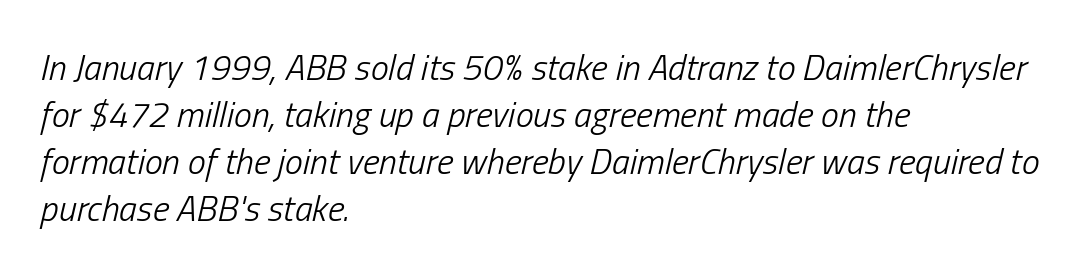
The image shows 36 px light, condensed type, italic (leaning right); set left-aligned, normal line spacing (1.31x), normal letter spacing, not underlined; low stroke contrast and a medium x-height.
